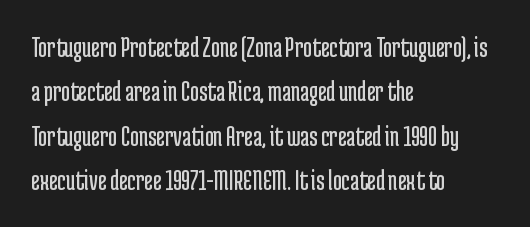
The image shows 30 px regular-weight, condensed sans-serif type, upright; set left-aligned, normal line spacing (1.48x), normal letter spacing, not underlined; low stroke contrast and a medium x-height.
